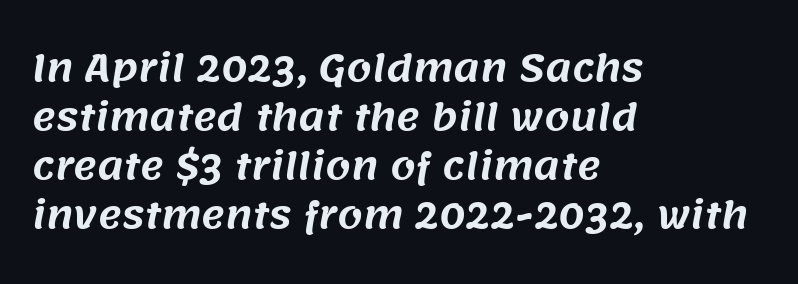
{"serif": "no", "width": "normal", "stroke_contrast": "medium", "x_height": "large", "monospaced": "no", "underline": "no", "align": "left", "line_spacing": "normal", "line_spacing_ratio": 1.36, "letter_spacing": "normal", "letter_spacing_em": 0.0, "glyph_px": 36}
